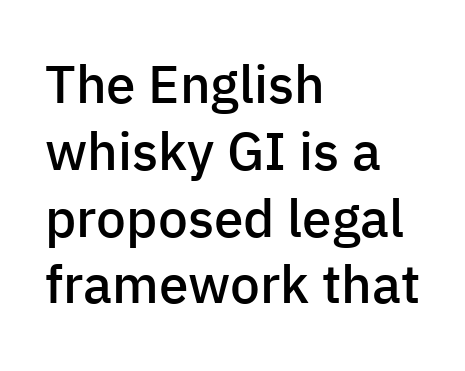
{"serif": "no", "italic": "no", "bold": "semi", "weight": "semibold", "width": "normal", "stroke_contrast": "low", "x_height": "medium", "monospaced": "no", "underline": "no", "align": "left", "line_spacing": "normal", "line_spacing_ratio": 1.26, "letter_spacing": "normal", "letter_spacing_em": 0.0, "glyph_px": 53}
